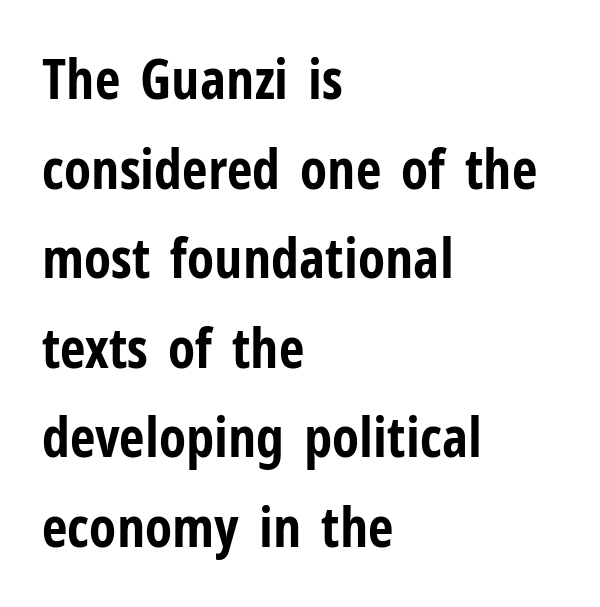
The image shows 56 px bold, condensed sans-serif type, upright; set left-aligned, normal line spacing (1.6x), normal letter spacing, not underlined; low stroke contrast and a medium x-height.
